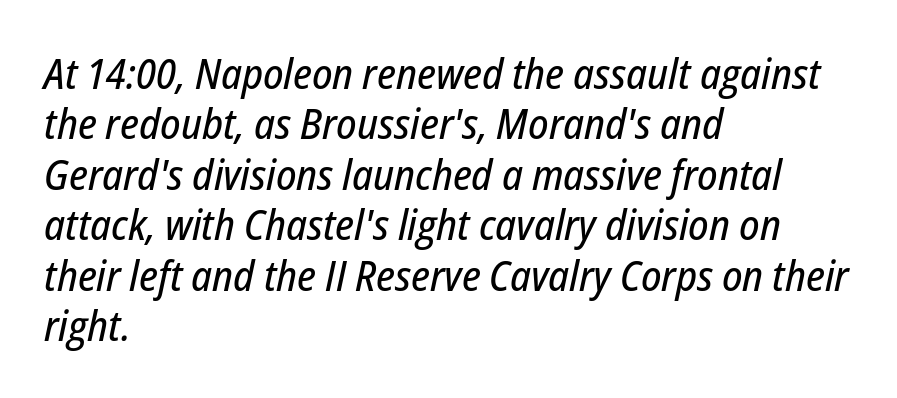
The image shows 42 px condensed type, italic (leaning right); set left-aligned, line spacing 1.2x, normal letter spacing, not underlined; low stroke contrast and a medium x-height.
